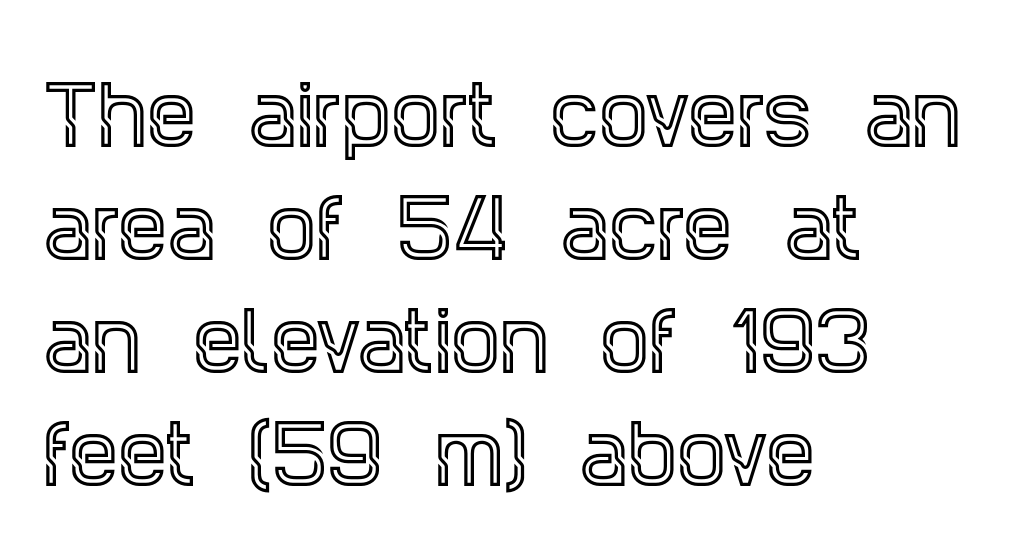
The image shows 78 px condensed serif type, upright; set left-aligned, normal line spacing (1.45x), normal letter spacing, not underlined; a large x-height.
